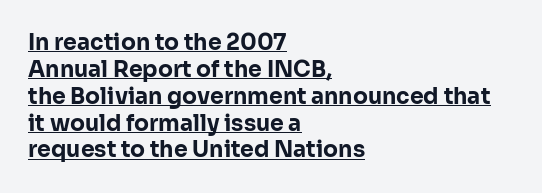
{"italic": "no", "bold": "yes", "underline": "yes", "align": "left", "line_spacing_ratio": 1.22, "letter_spacing": "normal", "letter_spacing_em": 0.0, "glyph_px": 22}
